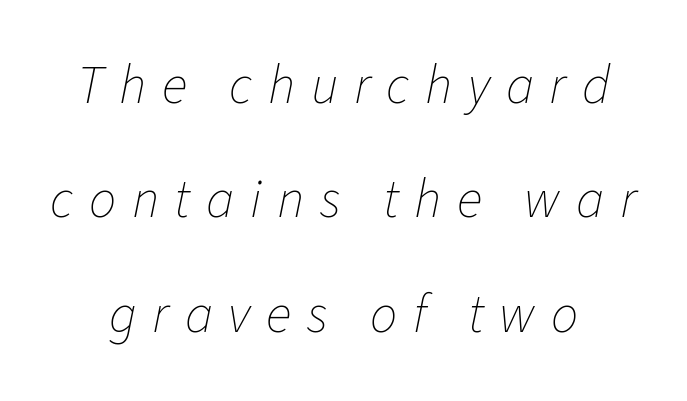
Whoever set this chose breathing room over compactness in the vertical rhythm. The paragraph shown floats in the horizontal middle. The font's italic variant was chosen for this text. The rendering uses natural spacing where letterforms have individual widths.
